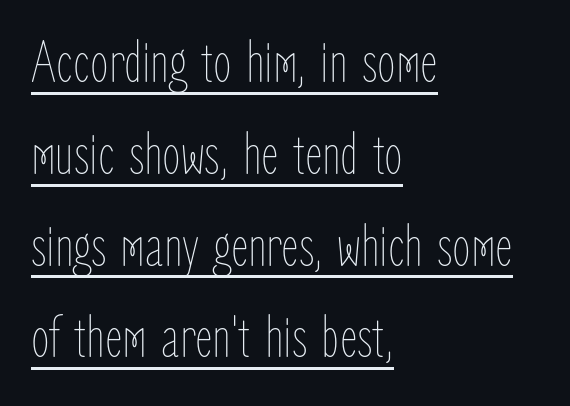
Q: Is the text bold? A: No.
Q: Is the text italic (slanted)? A: No, it is upright.
Q: Is the text underlined? A: Yes.
Q: How is the paragraph aligned? A: Left-aligned.
Q: Is the spacing between letters normal or unusually wide? A: Normal.
Q: Is the spacing between lines tight, normal or loose? A: Normal.
Q: Width (condensed, normal, or wide)? A: Condensed.
Q: Stroke contrast? A: Low.
Q: x-height? A: Medium.
Q: Monospaced? A: No.
